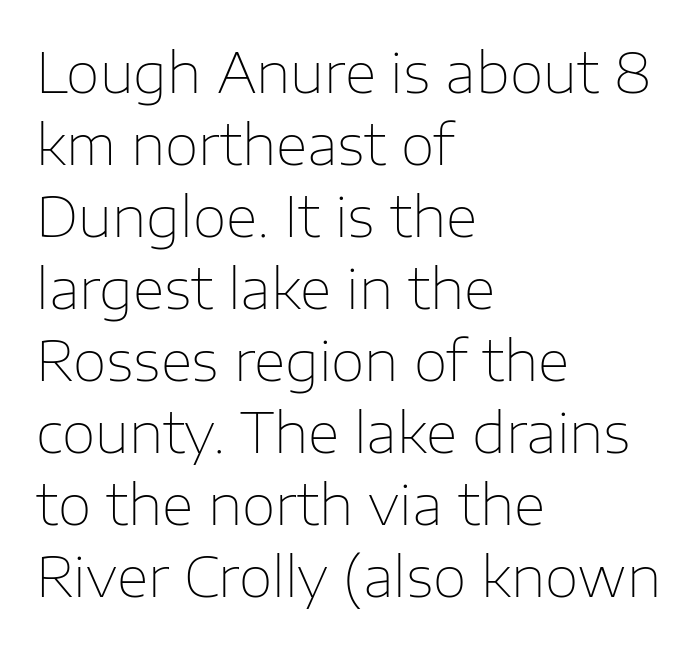
A normal amount of white space separates one row of letters from the next. Proportional: the letters do not fall into vertical columns. The characters display no serif detailing; their extremities are plain. The passage is arranged the way most books set body copy — flush left. Heft: none added — not bold.
